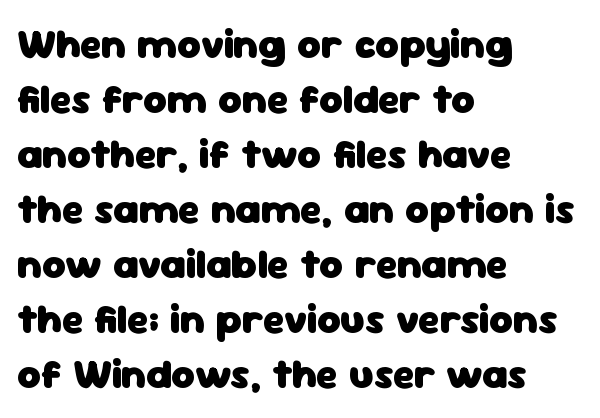
The image shows 41 px heavy sans-serif type, upright; set left-aligned, normal line spacing (1.34x), normal letter spacing, not underlined; low stroke contrast and a medium x-height.
